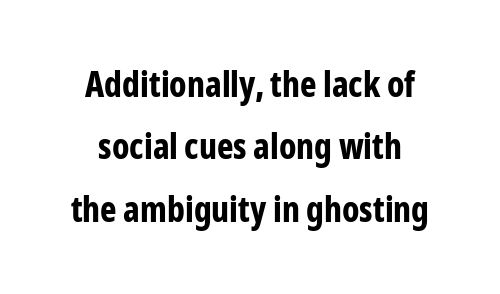
Is the type bold? Yes — the strokes are clearly thick and heavy. Serifs: no, the terminals of the letterforms are clean. Layout note: lines centered. Nobody drew a line under any word here.
